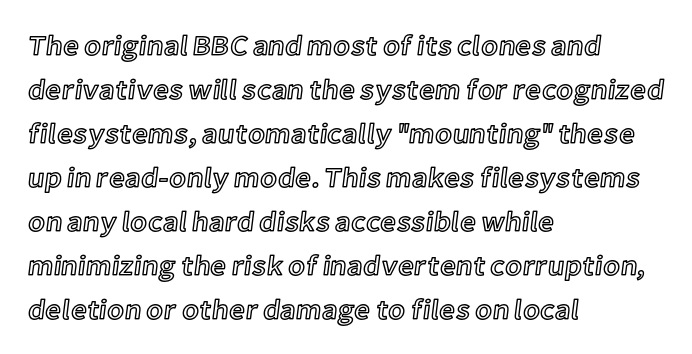
{"width": "normal", "x_height": "medium", "monospaced": "no", "underline": "no", "align": "left", "line_spacing": "normal", "line_spacing_ratio": 1.57, "letter_spacing": "normal", "letter_spacing_em": 0.0, "glyph_px": 28}
